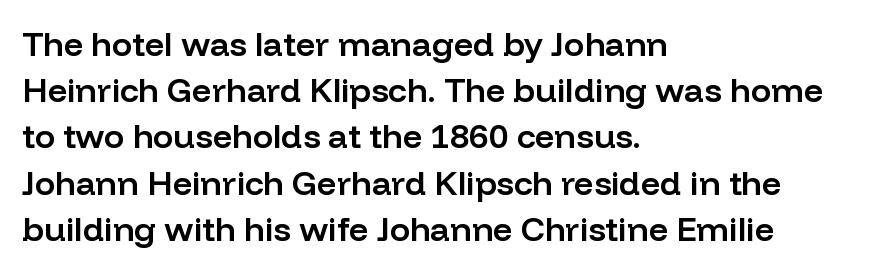
Proportional: the letters do not fall into vertical columns. Is the block centered? No — it sits flush against the left margin. This sample uses an upright cut, with every glyph sitting square on the baseline. This block has exactly the height ordinary leading produces. The baseline area is clear.
